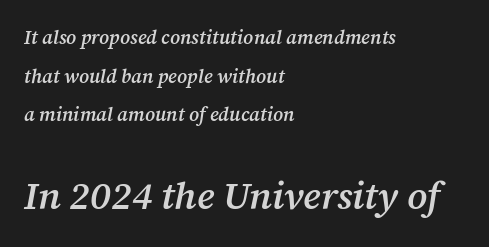
The image shows 38 px semibold serif type, italic (leaning right); set left-aligned, loose line spacing (2.03x), normal letter spacing, not underlined; the second (bottom) block is 2.0x larger; medium stroke contrast and a medium x-height.
